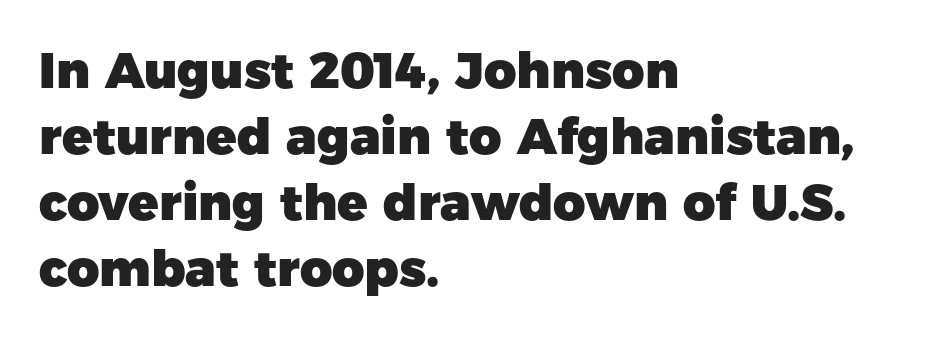
The text was rendered using a sans face with plain stroke endings. The face used here is proportionally spaced, like ordinary book or web type. Heft: maximum for text — a bold. It's the straight-up-and-down kind of type. The glyphs are unaccompanied by any horizontal stroke below them.
